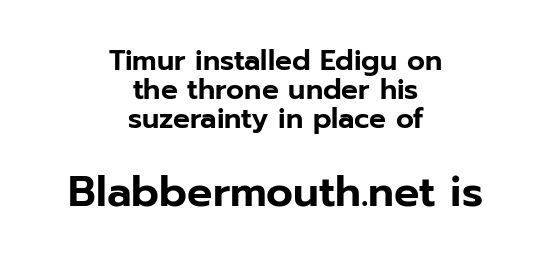
Line spacing here is tight. Spacing verdict: proportional, widths tailored to each character. Which chunk is bigger? The second one — the bottom block dwarfs the top. Italic? Not at all — the glyphs are vertical. Note: no serifs on the glyphs.
